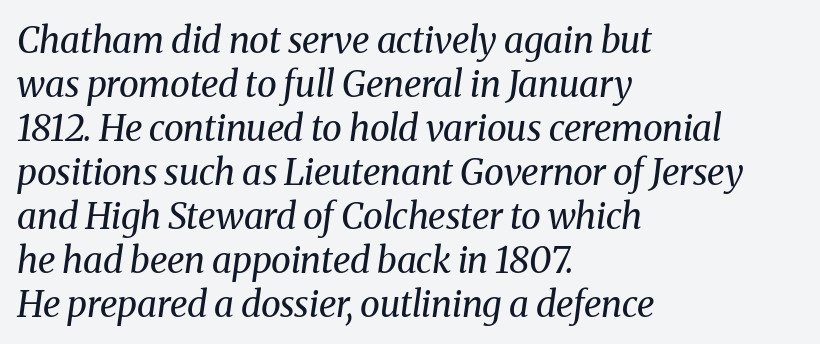
The image shows 36 px regular-weight serif type, italic (leaning right); set left-aligned, line spacing 1.22x, normal letter spacing, not underlined; medium stroke contrast and a medium x-height.
